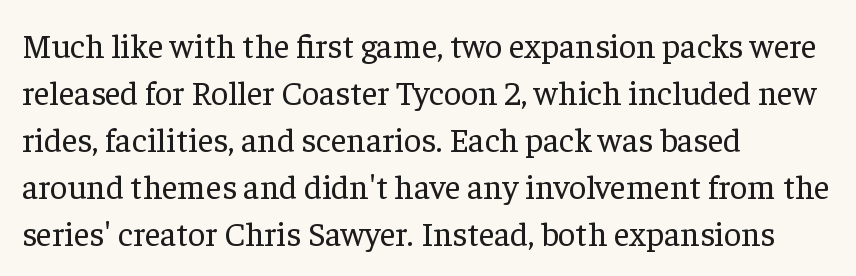
Q: Is the text bold? A: No.
Q: Is the text italic (slanted)? A: No, it is upright.
Q: Is the typeface a serif or a sans-serif typeface? A: Serif.
Q: Is the text underlined? A: No.
Q: How is the paragraph aligned? A: Left-aligned.
Q: Is the spacing between letters normal or unusually wide? A: Normal.
Q: Is the spacing between lines tight, normal or loose? A: Normal.
Q: Width (condensed, normal, or wide)? A: Normal.
Q: Stroke contrast? A: Low.
Q: x-height? A: Medium.
Q: Monospaced? A: No.
